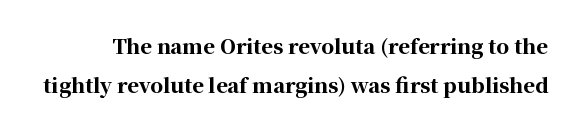
The image shows 20 px bold type, upright; set loose line spacing (1.94x), normal letter spacing, not underlined.
